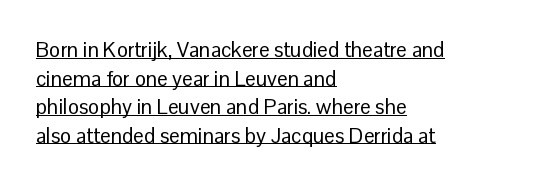
{"italic": "no", "bold": "no", "underline": "yes", "align": "left", "line_spacing": "normal", "line_spacing_ratio": 1.36, "letter_spacing": "normal", "letter_spacing_em": 0.0, "glyph_px": 21}
